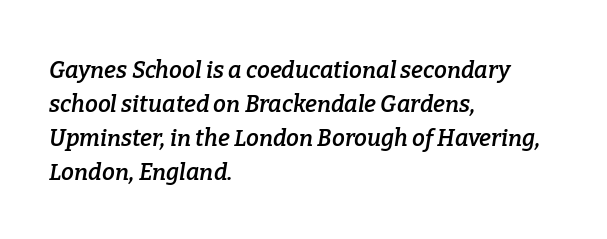
Q: Is the text bold? A: Semi-bold.
Q: Is the text italic (slanted)? A: Yes, it leans right by about 9 degrees.
Q: Is the text underlined? A: No.
Q: How is the paragraph aligned? A: Left-aligned.
Q: Is the spacing between letters normal or unusually wide? A: Normal.
Q: Is the spacing between lines tight, normal or loose? A: Normal.
